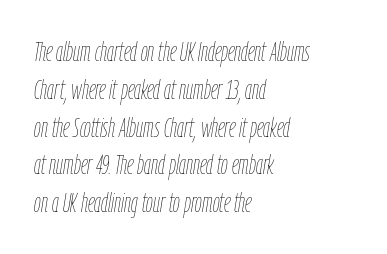
{"italic": "yes", "lean": "right", "slant_degrees": 9, "bold": "no", "underline": "no", "align": "left", "line_spacing": "normal", "line_spacing_ratio": 1.4, "letter_spacing": "normal", "letter_spacing_em": 0.0, "glyph_px": 27}
